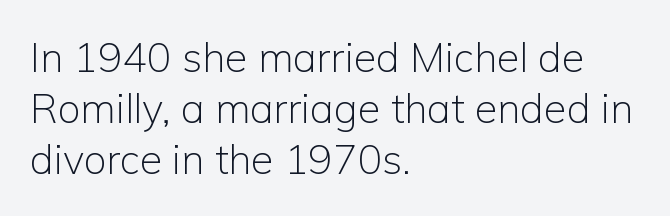
Notice how the passage keeps a crisp vertical edge on the left only. The rows are spaced the way most documents space them. Every character sits straight up, as roman type does. Looks like regular typesetting: each glyph gets only the width it needs. Stroke thickness stays within the range of a standard reading face or lighter. Letter spacing: default.
